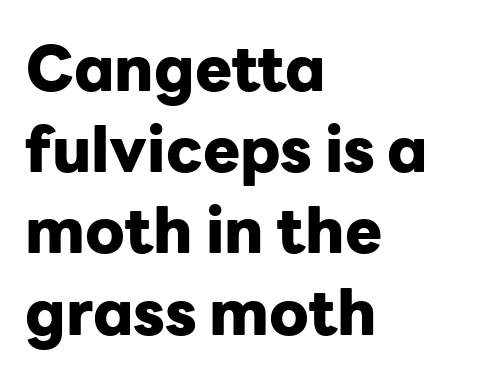
Q: Is the text bold? A: Yes.
Q: Is the text italic (slanted)? A: No, it is upright.
Q: Is the typeface a serif or a sans-serif typeface? A: Sans-serif.
Q: Is the text underlined? A: No.
Q: How is the paragraph aligned? A: Left-aligned.
Q: Is the spacing between letters normal or unusually wide? A: Normal.
Q: Is the spacing between lines tight, normal or loose? A: Normal.
Q: Width (condensed, normal, or wide)? A: Normal.
Q: Stroke contrast? A: Low.
Q: x-height? A: Medium.
Q: Monospaced? A: No.
